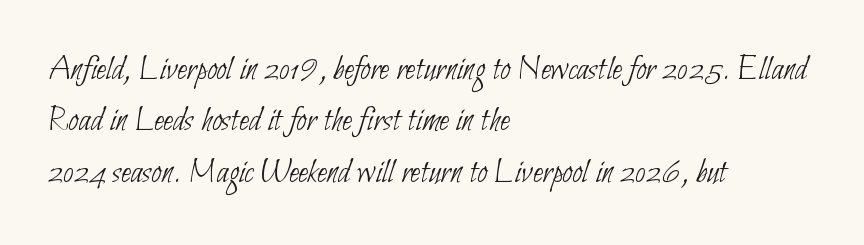
Q: Is the text bold? A: No.
Q: Is the typeface a serif or a sans-serif typeface? A: Sans-serif.
Q: Is the text underlined? A: No.
Q: How is the paragraph aligned? A: Left-aligned.
Q: Is the spacing between letters normal or unusually wide? A: Normal.
Q: Is the spacing between lines tight, normal or loose? A: Normal.
Q: Width (condensed, normal, or wide)? A: Condensed.
Q: Stroke contrast? A: Low.
Q: x-height? A: Small.
Q: Monospaced? A: No.
